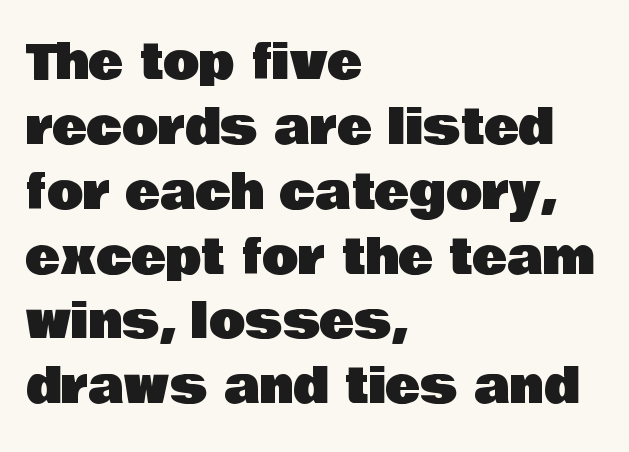
{"serif": "no", "italic": "no", "width": "normal", "stroke_contrast": "low", "x_height": "large", "monospaced": "no", "underline": "no", "align": "left", "line_spacing": "normal", "line_spacing_ratio": 1.38, "letter_spacing": "normal", "letter_spacing_em": 0.0, "glyph_px": 47}
